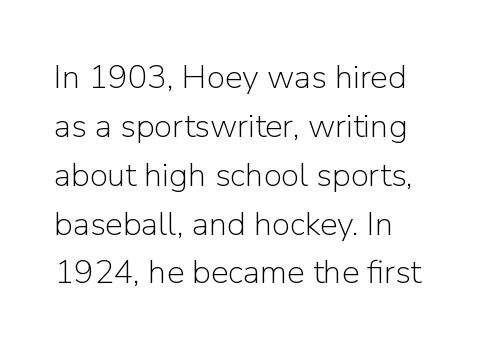
This sample is left-justified, so line endings fall wherever the words run out. Each stroke keeps to a modest, everyday thickness or less. Any mark beneath the type? The region is blank. You could not count columns in this text — the font is proportionally spaced.
